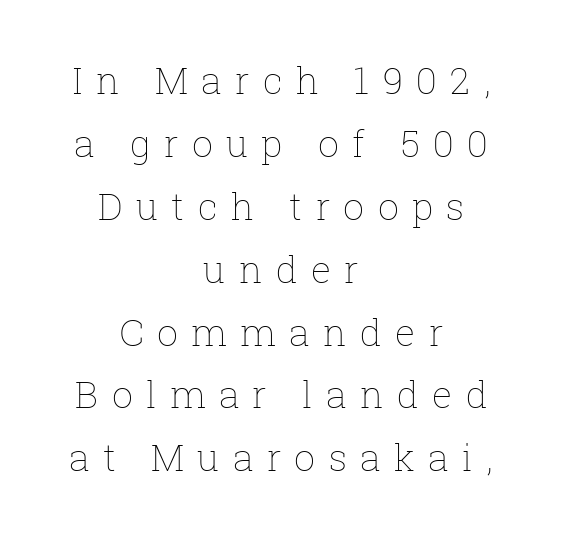
Stems and bowls with no extra thickness — not bold. Is the letter spacing exaggerated? Yes — the characters are pushed far apart. Posture: vertical. A clean baseline with only descenders dipping below it.
